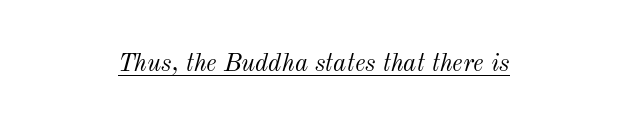
The image shows 25 px text type, italic (leaning right); set centered, normal letter spacing, underlined.
